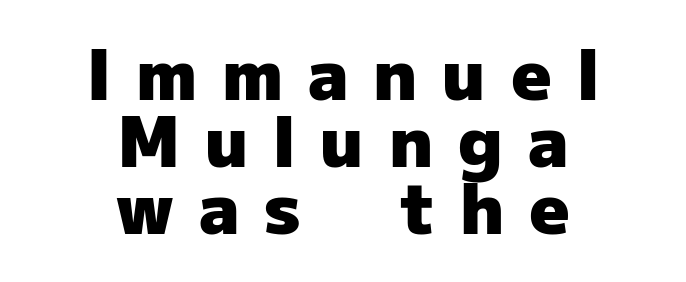
Q: Is the text bold? A: Yes.
Q: Is the text italic (slanted)? A: No, it is upright.
Q: Is the typeface a serif or a sans-serif typeface? A: Sans-serif.
Q: Is the text underlined? A: No.
Q: How is the paragraph aligned? A: Centered.
Q: Is the spacing between letters normal or unusually wide? A: Unusually wide.
Q: Is the spacing between lines tight, normal or loose? A: Tight.
Q: Width (condensed, normal, or wide)? A: Normal.
Q: Stroke contrast? A: Low.
Q: x-height? A: Medium.
Q: Monospaced? A: No.
